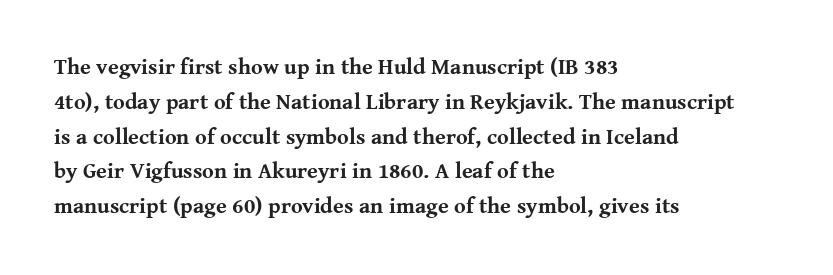
The image shows 22 px bold type, upright; set left-aligned, normal line spacing (1.58x), normal letter spacing, not underlined.
